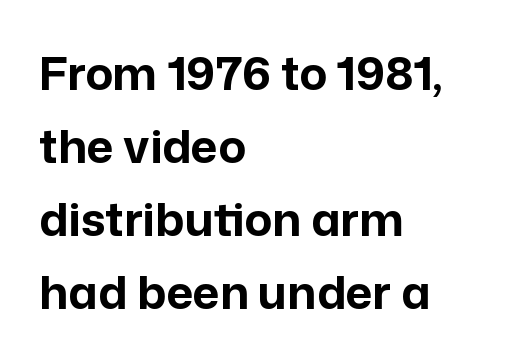
Bare-footed words on every line. The letters sit at their default tracking, neither squeezed nor spread. Typographically, this falls in the sans-serif category. The passage shown stacks its lines at a standard gap. The rendering uses natural spacing where letterforms have individual widths.
